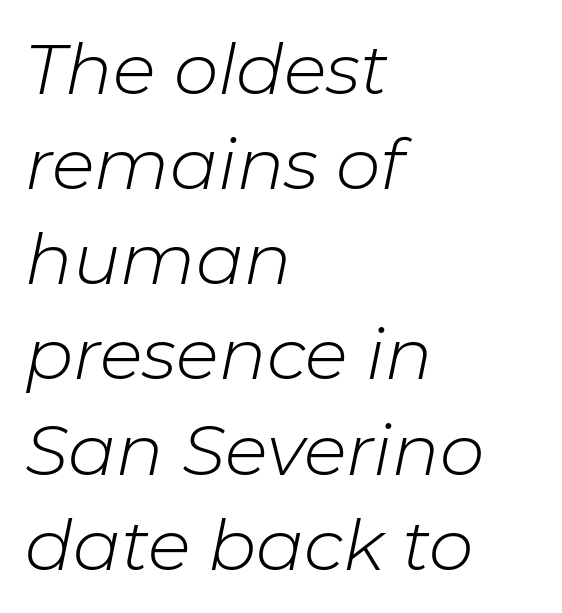
The weight tops out at a normal text grade. Reading down the block, your eye returns to a fixed left position each line. A clean baseline with only descenders dipping below it. The font's italic variant was chosen for this text.
